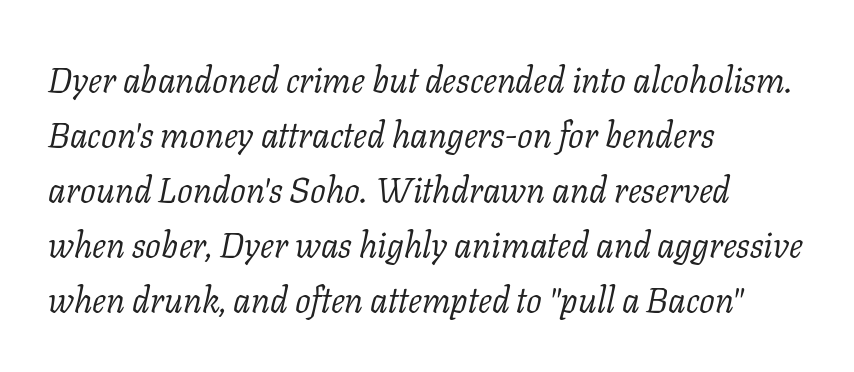
The image shows 35 px light serif type, italic (leaning right); set left-aligned, normal line spacing (1.57x), normal letter spacing, not underlined; low stroke contrast and a medium x-height.
